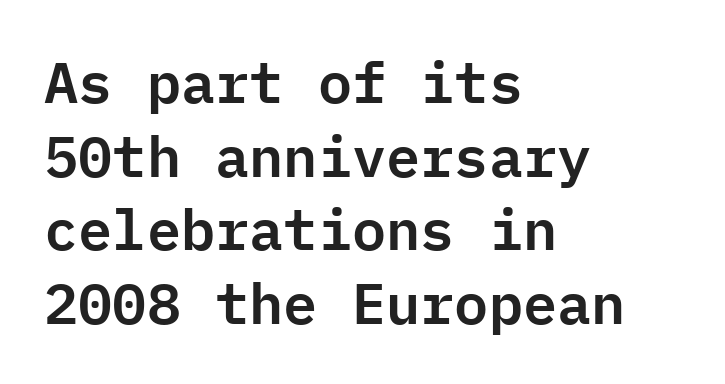
Q: Is the text italic (slanted)? A: No, it is upright.
Q: Is the typeface a serif or a sans-serif typeface? A: Sans-serif.
Q: Is the text underlined? A: No.
Q: How is the paragraph aligned? A: Left-aligned.
Q: Is the spacing between letters normal or unusually wide? A: Normal.
Q: Is the spacing between lines tight, normal or loose? A: Normal.
Q: Width (condensed, normal, or wide)? A: Normal.
Q: Stroke contrast? A: Low.
Q: x-height? A: Medium.
Q: Monospaced? A: Yes.
